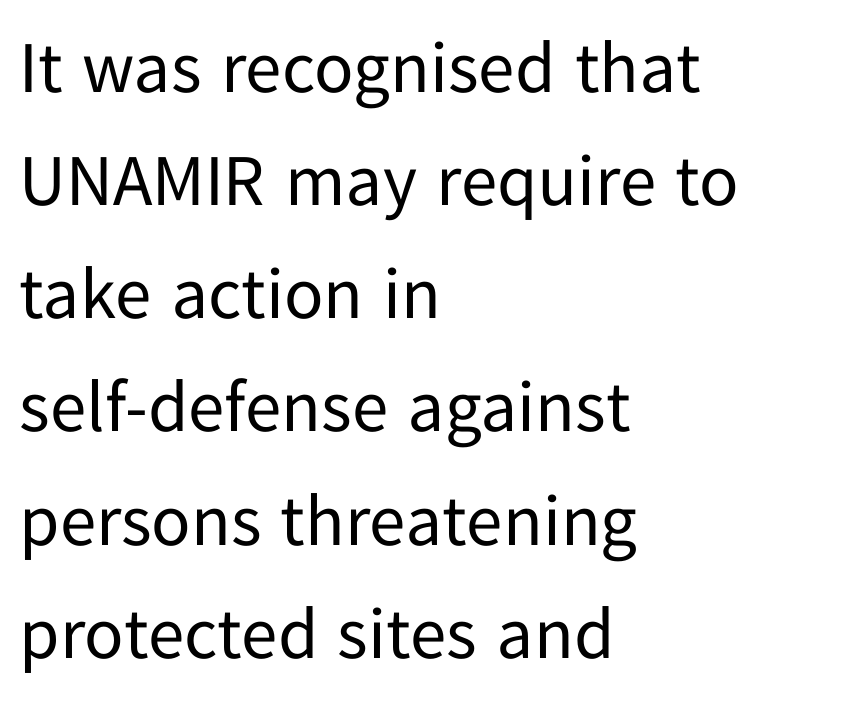
{"serif": "no", "italic": "no", "bold": "no", "weight": "regular", "width": "normal", "stroke_contrast": "low", "x_height": "medium", "monospaced": "no", "underline": "no", "align": "left", "line_spacing": "normal", "line_spacing_ratio": 1.55, "letter_spacing": "normal", "letter_spacing_em": 0.0, "glyph_px": 73}
